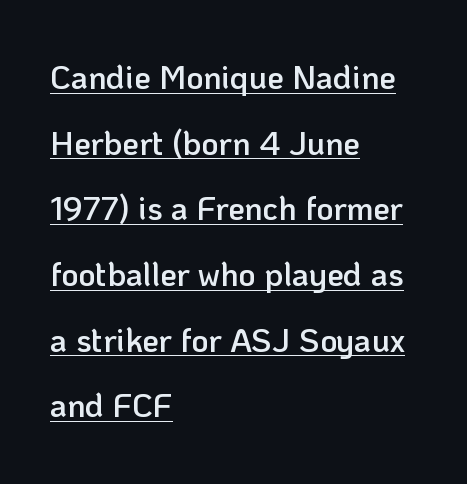
{"serif": "no", "italic": "no", "bold": "semi", "weight": "semibold", "width": "normal", "stroke_contrast": "low", "x_height": "medium", "monospaced": "no", "underline": "yes", "align": "left", "line_spacing": "loose", "line_spacing_ratio": 1.99, "letter_spacing": "normal", "letter_spacing_em": 0.0, "glyph_px": 33}
